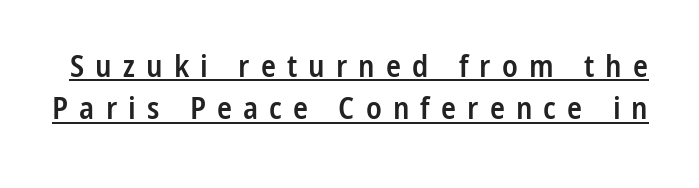
{"serif": "no", "italic": "no", "bold": "semi", "weight": "semibold", "width": "condensed", "stroke_contrast": "low", "x_height": "medium", "monospaced": "no", "underline": "yes", "line_spacing": "normal", "line_spacing_ratio": 1.37, "letter_spacing": "wide", "letter_spacing_em": 0.36, "glyph_px": 31}
